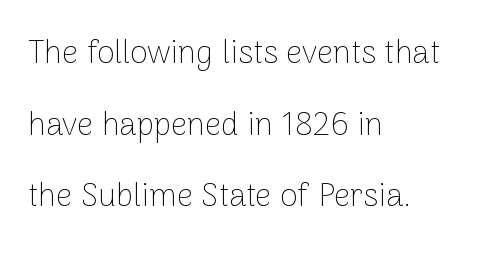
The image shows 32 px thin sans-serif type, upright; set left-aligned, loose line spacing (2.24x), normal letter spacing, not underlined; low stroke contrast and a medium x-height.
